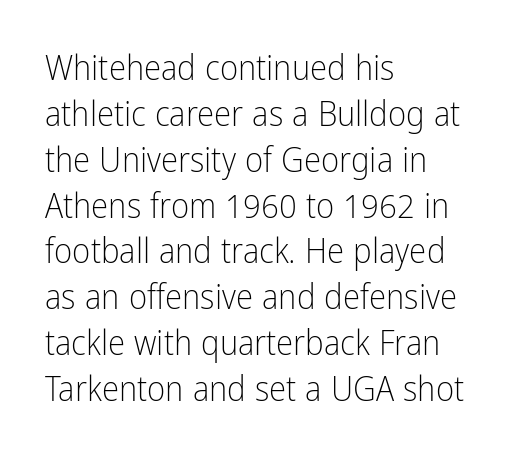
{"serif": "no", "italic": "no", "bold": "no", "weight": "light", "width": "condensed", "stroke_contrast": "low", "x_height": "medium", "monospaced": "no", "underline": "no", "align": "left", "line_spacing": "normal", "line_spacing_ratio": 1.31, "letter_spacing": "normal", "letter_spacing_em": 0.0, "glyph_px": 35}
